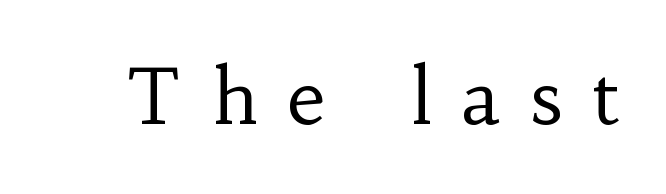
The image shows 76 px regular-weight serif type, upright; set unusually wide letter spacing (+0.4 em), not underlined; low stroke contrast and a small x-height.
